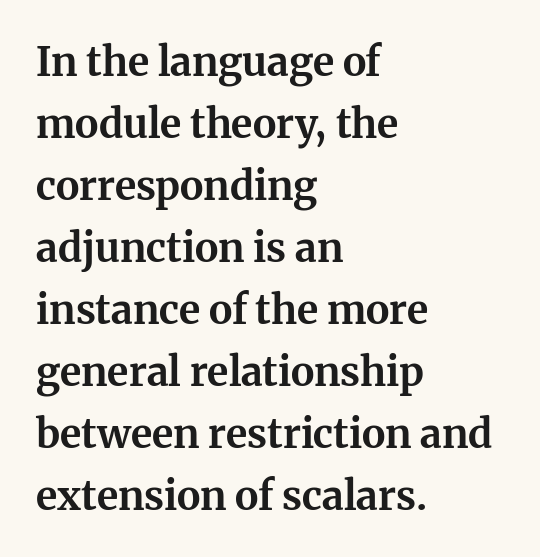
{"serif": "yes", "italic": "no", "bold": "yes", "weight": "bold", "width": "normal", "stroke_contrast": "medium", "x_height": "medium", "monospaced": "no", "underline": "no", "align": "left", "line_spacing": "normal", "line_spacing_ratio": 1.55, "letter_spacing": "normal", "letter_spacing_em": 0.0, "glyph_px": 40}
